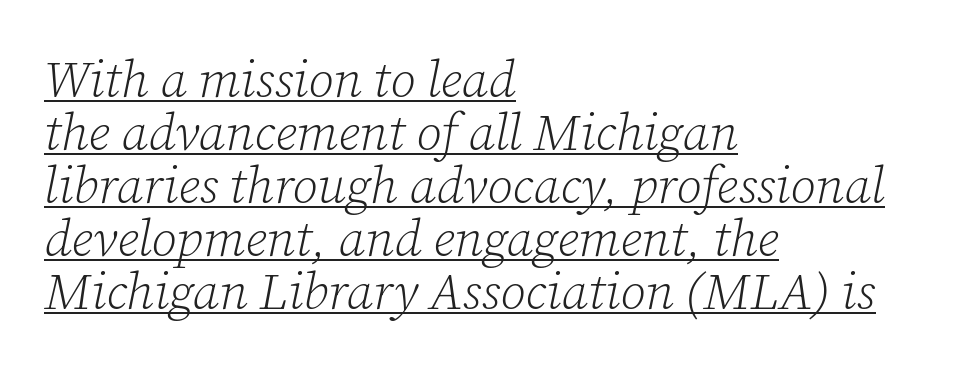
The image shows 51 px light serif type, italic (leaning right); set left-aligned, tight line spacing (1.04x), normal letter spacing, underlined; low stroke contrast and a medium x-height.
